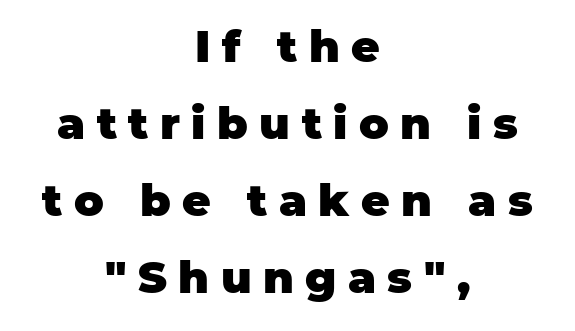
The letters are bold, with thick, heavy strokes. This is sans-serif lettering, the kind often seen on screens and signage. Words appear elongated and porous because spacing is wide. These lines were composed using upright roman letters. Note the varied advance widths — an 'i' is clearly narrower than an 'm'. The rendering positions every line midway between the sides.
